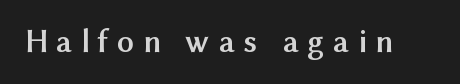
{"serif": "no", "italic": "no", "bold": "yes", "weight": "semibold", "width": "normal", "stroke_contrast": "medium", "x_height": "medium", "monospaced": "no", "underline": "no", "letter_spacing": "wide", "letter_spacing_em": 0.27, "glyph_px": 33}
